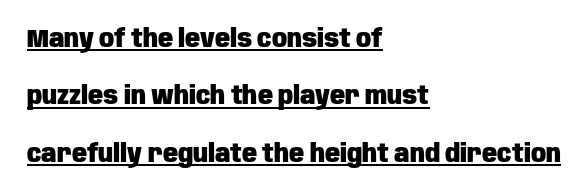
The image shows 25 px bold type, upright; set left-aligned, loose line spacing (2.3x), normal letter spacing, underlined.
